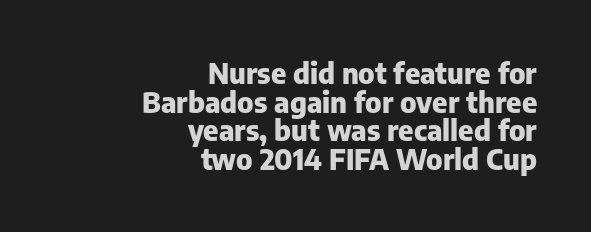
Caption: bold face, heavy strokes. Nobody drew a line under any word here. Standard letterfit; no display-style spreading of the glyphs. Teacher's note: observe the even right margin — that is flush-right alignment. Are there feet on the stems? There aren't — it's a sans. The passage shown is typed in a proportional face where columns would drift.
